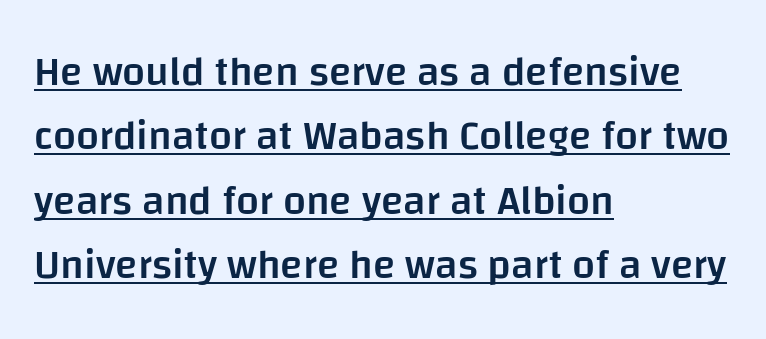
Q: Is the text bold? A: Semi-bold.
Q: Is the text italic (slanted)? A: No, it is upright.
Q: Is the typeface a serif or a sans-serif typeface? A: Sans-serif.
Q: Is the text underlined? A: Yes.
Q: How is the paragraph aligned? A: Left-aligned.
Q: Is the spacing between letters normal or unusually wide? A: Normal.
Q: Is the spacing between lines tight, normal or loose? A: Normal.
Q: Width (condensed, normal, or wide)? A: Normal.
Q: Stroke contrast? A: Low.
Q: x-height? A: Large.
Q: Monospaced? A: No.
